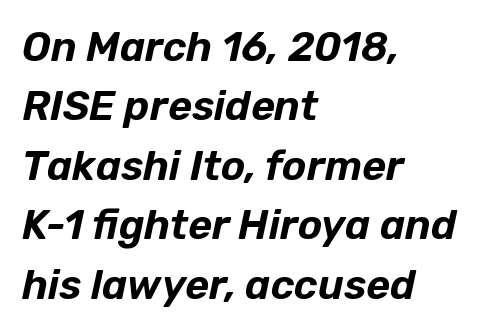
Q: Is the text italic (slanted)? A: Yes, it leans right by about 12 degrees.
Q: Is the text underlined? A: No.
Q: How is the paragraph aligned? A: Left-aligned.
Q: Is the spacing between letters normal or unusually wide? A: Normal.
Q: Is the spacing between lines tight, normal or loose? A: Normal.
Q: Width (condensed, normal, or wide)? A: Normal.
Q: Stroke contrast? A: Low.
Q: x-height? A: Medium.
Q: Monospaced? A: No.
